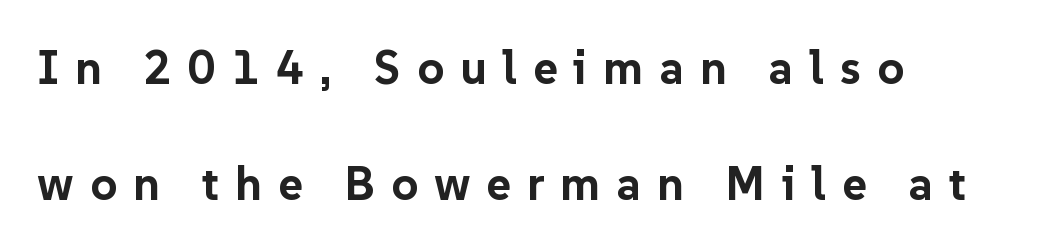
The image shows 47 px bold sans-serif type, upright; set left-aligned, loose line spacing (2.46x), unusually wide letter spacing (+0.34 em), not underlined; low stroke contrast and a medium x-height.
